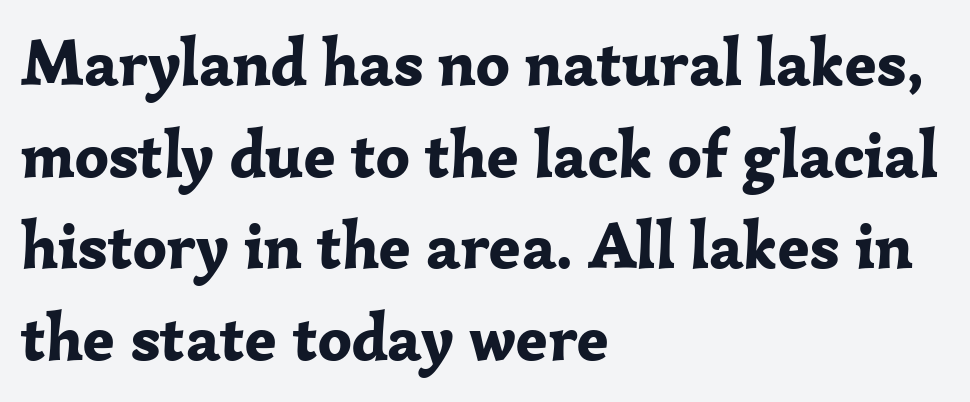
The block of text has a typical density, with ordinary space between rows. Bold? Absolutely — the strokes are thick and heavy. Here the designer chose a conventional face with non-uniform glyph widths. Characters remain perfectly vertical along every line. Each line starts at the same left margin while the right side varies. Nobody touched the tracking dial on this one.
